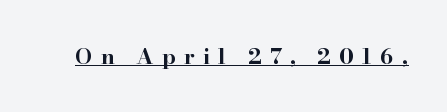
Q: Is the text bold? A: Yes.
Q: Is the text italic (slanted)? A: No, it is upright.
Q: Is the text underlined? A: Yes.
Q: Is the spacing between letters normal or unusually wide? A: Unusually wide.
